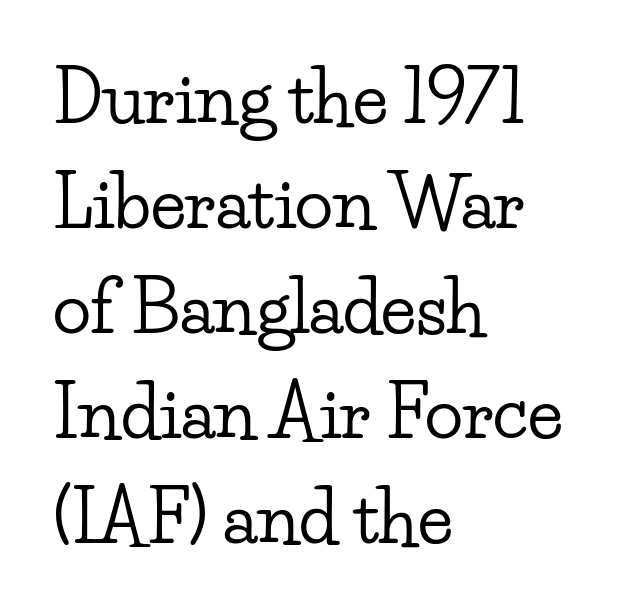
The foot of each line stays bare and open. A student would call this left alignment; a typographer would say flush left, rag right. Horizontal bands of white between lines are of average thickness. This is the regular roman posture of the typeface. I'd call this a serif setting — the letters wear small feet.
